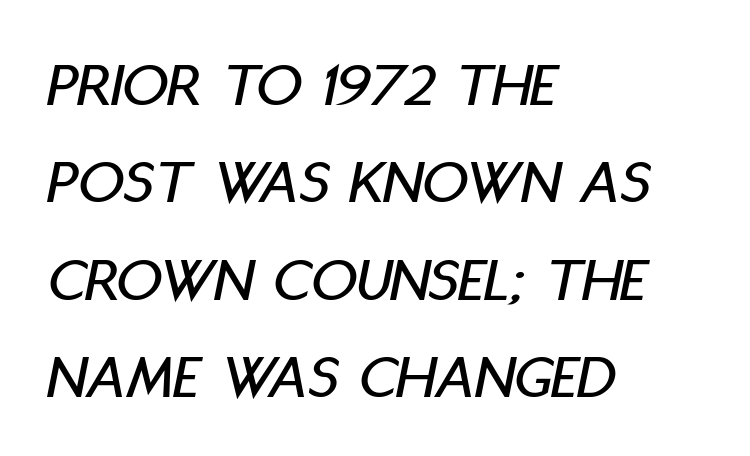
{"italic": "yes", "lean": "right", "slant_degrees": 11, "width": "condensed", "stroke_contrast": "low", "x_height": "large", "monospaced": "no", "underline": "no", "align": "left", "line_spacing": "normal", "line_spacing_ratio": 1.52, "letter_spacing": "normal", "letter_spacing_em": 0.0, "glyph_px": 64}
